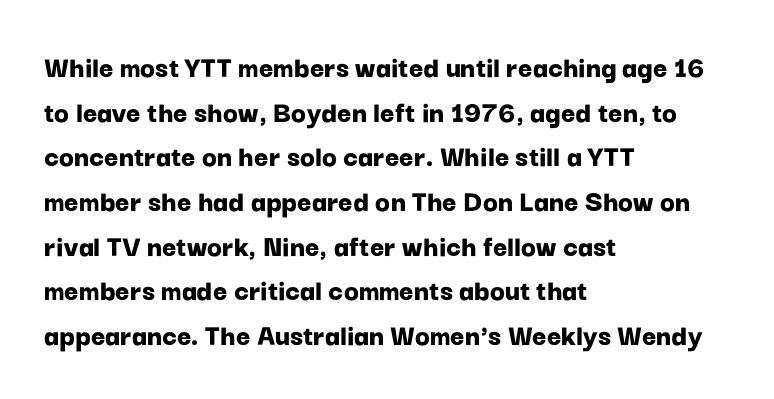
The image shows 31 px bold sans-serif type, upright; set left-aligned, normal line spacing (1.44x), normal letter spacing, not underlined; low stroke contrast and a medium x-height.
